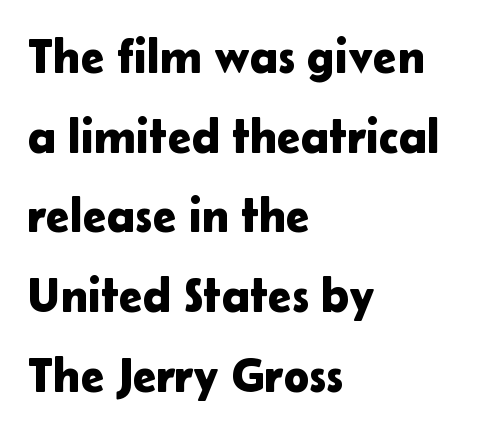
{"serif": "no", "italic": "no", "width": "normal", "stroke_contrast": "low", "x_height": "medium", "monospaced": "no", "underline": "no", "align": "left", "line_spacing": "normal", "line_spacing_ratio": 1.66, "letter_spacing": "normal", "letter_spacing_em": 0.0, "glyph_px": 48}
